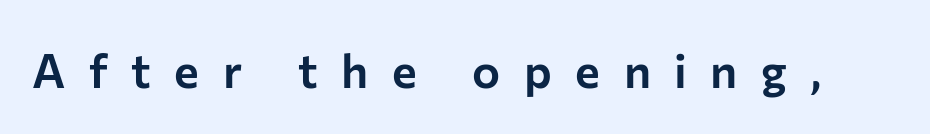
Q: Is the text italic (slanted)? A: No, it is upright.
Q: Is the typeface a serif or a sans-serif typeface? A: Sans-serif.
Q: Is the text underlined? A: No.
Q: Is the spacing between letters normal or unusually wide? A: Unusually wide.
Q: Width (condensed, normal, or wide)? A: Normal.
Q: Stroke contrast? A: Low.
Q: x-height? A: Medium.
Q: Monospaced? A: No.
